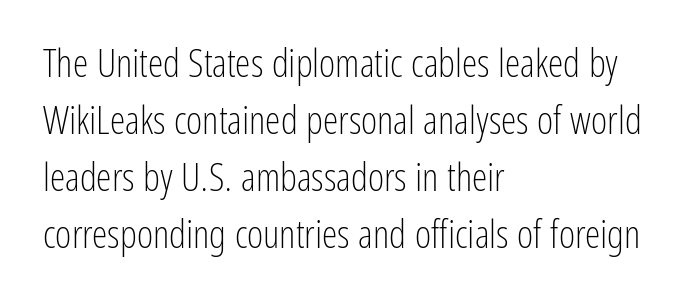
Tall strokes in this sample are plumb rather than angled. Layout note: lines flush left. The passage shown is typed in a proportional face where columns would drift. Is there much room between lines? A standard amount, neither cramped nor airy. Serif or sans? Sans — the stroke terminals are bare. This rendering leaves character spacing at its baseline value.
